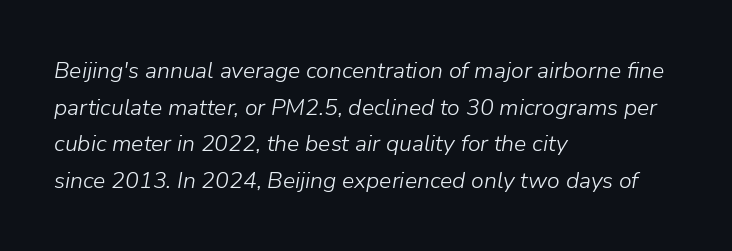
The image shows 23 px text type, italic (leaning right); set left-aligned, normal line spacing (1.59x), normal letter spacing, not underlined.
